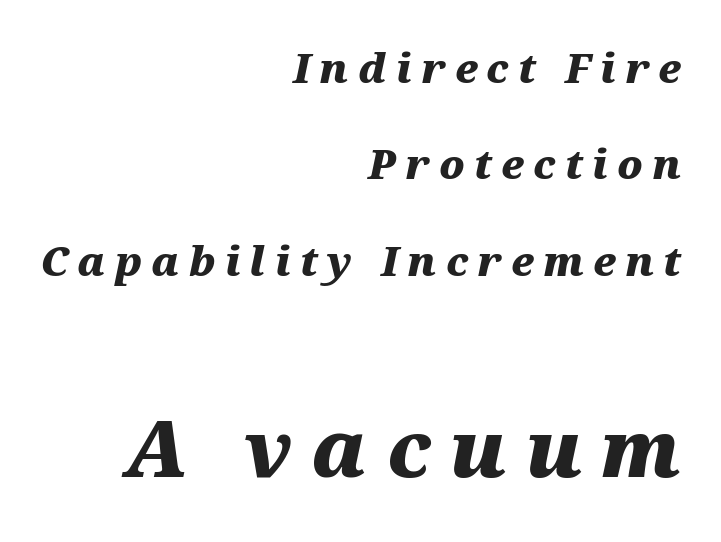
Q: Is the text bold? A: Yes.
Q: Is the text italic (slanted)? A: Yes, it leans right by about 12 degrees.
Q: Is the text underlined? A: No.
Q: How is the paragraph aligned? A: Right-aligned.
Q: Is the spacing between letters normal or unusually wide? A: Unusually wide.
Q: Is the spacing between lines tight, normal or loose? A: Loose.
Q: Which block of text is set in a larger size, the first (top) or the second (bottom)? A: The second (bottom) one.
Q: Width (condensed, normal, or wide)? A: Wide.
Q: Stroke contrast? A: Medium.
Q: x-height? A: Medium.
Q: Monospaced? A: No.
